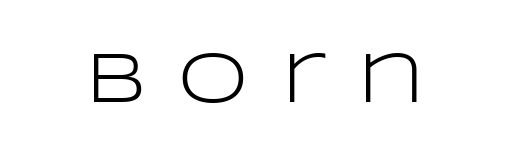
The image shows 71 px light, wide sans-serif type, upright; set unusually wide letter spacing (+0.47 em), not underlined; low stroke contrast and a large x-height.
